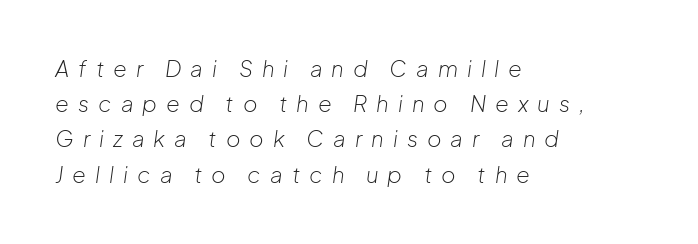
{"italic": "yes", "lean": "right", "slant_degrees": 8, "bold": "no", "underline": "no", "align": "left", "line_spacing": "normal", "line_spacing_ratio": 1.6, "letter_spacing": "wide", "letter_spacing_em": 0.41, "glyph_px": 22}
